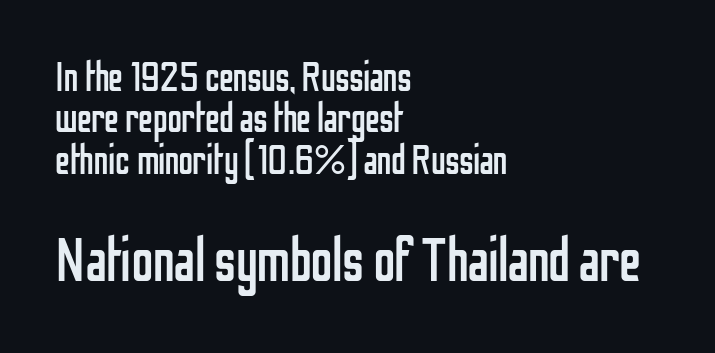
{"serif": "no", "italic": "no", "bold": "no", "weight": "regular", "width": "condensed", "stroke_contrast": "low", "x_height": "medium", "monospaced": "no", "underline": "no", "align": "left", "line_spacing": "tight", "line_spacing_ratio": 1.01, "letter_spacing": "normal", "letter_spacing_em": 0.0, "larger_block": "second", "size_ratio": 1.49, "glyph_px": 61}
